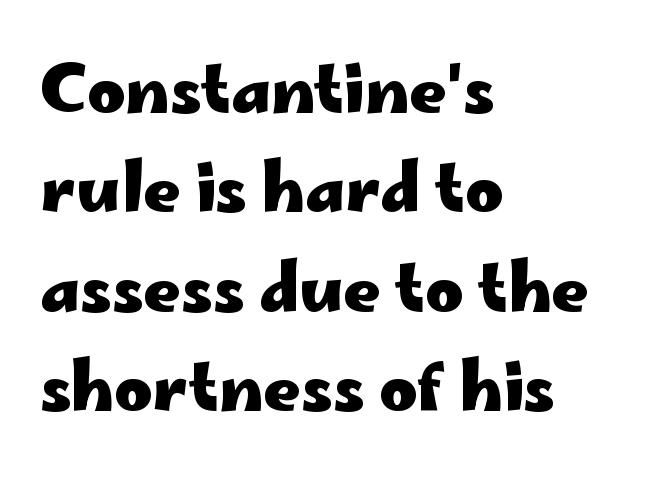
{"serif": "no", "italic": "no", "bold": "yes", "weight": "heavy", "width": "wide", "stroke_contrast": "low", "x_height": "small", "monospaced": "no", "underline": "no", "align": "left", "line_spacing": "normal", "line_spacing_ratio": 1.53, "letter_spacing": "normal", "letter_spacing_em": 0.0, "glyph_px": 65}
